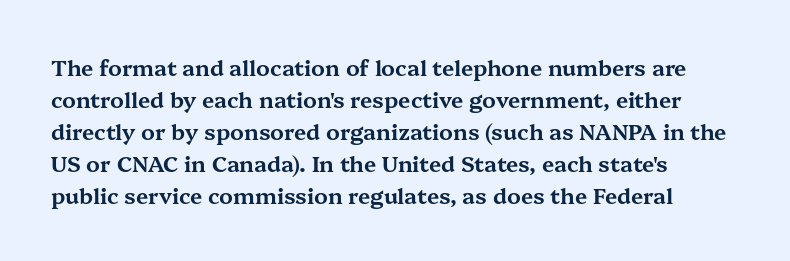
Q: Is the text italic (slanted)? A: No, it is upright.
Q: Is the text underlined? A: No.
Q: How is the paragraph aligned? A: Left-aligned.
Q: Is the spacing between letters normal or unusually wide? A: Normal.
Q: Is the spacing between lines tight, normal or loose? A: Normal.
